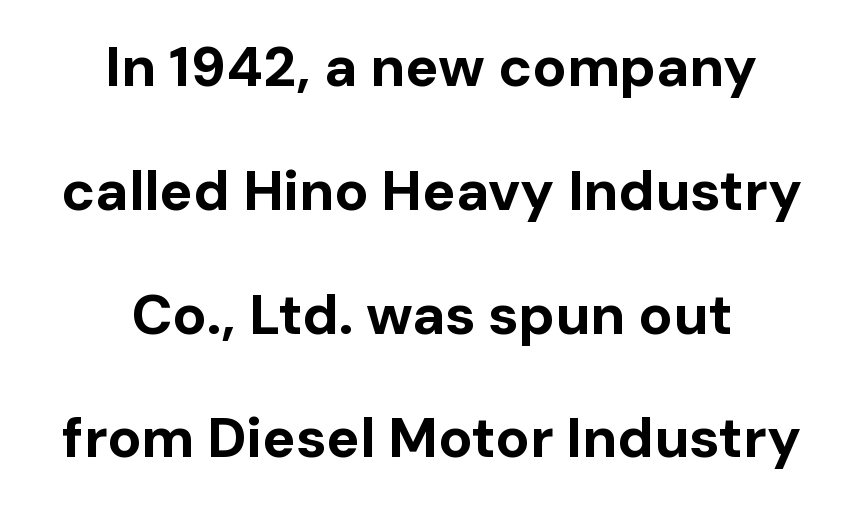
Neither beginnings nor endings align; midpoints do. A great deal of white space separates one row of letters from the next. A typesetter would call this zero additional tracking. Chunky letters — that's bold for sure.
